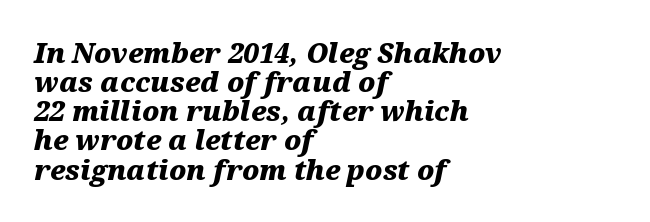
{"italic": "yes", "lean": "right", "slant_degrees": 12, "bold": "yes", "underline": "no", "align": "left", "line_spacing": "tight", "line_spacing_ratio": 1.08, "letter_spacing": "normal", "letter_spacing_em": 0.0, "glyph_px": 27}
